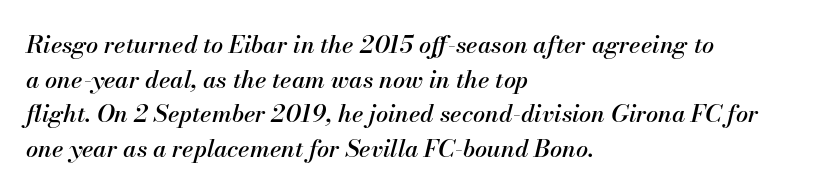
The typography opts for an oblique posture over an upright one. This rendering leaves character spacing at its baseline value. In terms of leading, this rendering sits right in the middle. Line starts are locked; line ends wander. The strip under each line holds only bare page.
